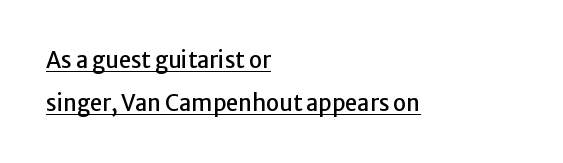
The letterforms sit shoulder to shoulder at normal distance. Airy leading. Underline: present. Does the copy run flush right? No — it runs flush left. Vertical strokes here are truly vertical.
